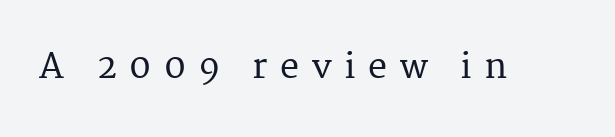
{"serif": "yes", "italic": "no", "width": "normal", "stroke_contrast": "medium", "x_height": "medium", "monospaced": "no", "underline": "no", "letter_spacing": "wide", "letter_spacing_em": 0.37, "glyph_px": 34}
